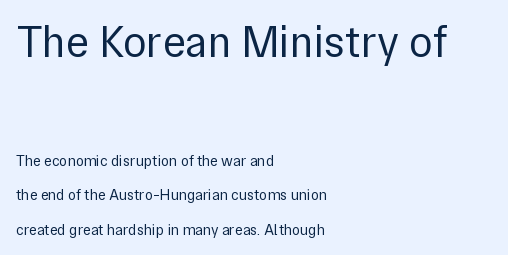
The letters advance in unequal steps, a hallmark of proportional type. This block would shrink considerably if given ordinary leading; it's expanded now. Look at the bottom of the vertical strokes: they stop flat, with no serifs. Weight: regular or lighter.
